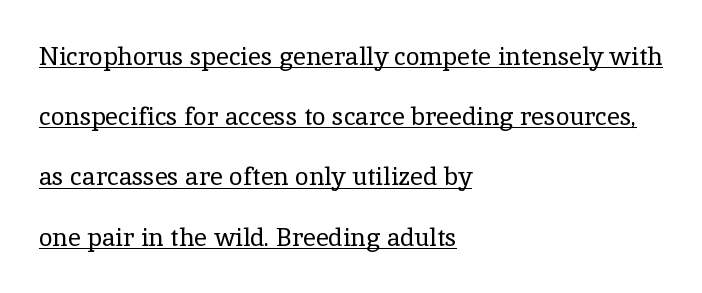
The image shows 25 px text type, upright; set left-aligned, loose line spacing (2.41x), normal letter spacing, underlined.
